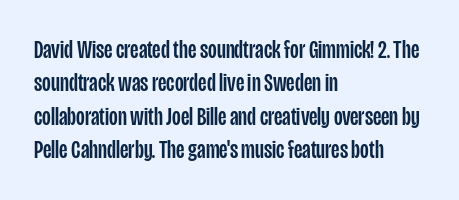
Q: Is the text italic (slanted)? A: No, it is upright.
Q: Is the text underlined? A: No.
Q: How is the paragraph aligned? A: Left-aligned.
Q: Is the spacing between letters normal or unusually wide? A: Normal.
Q: Is the spacing between lines tight, normal or loose? A: Normal.
